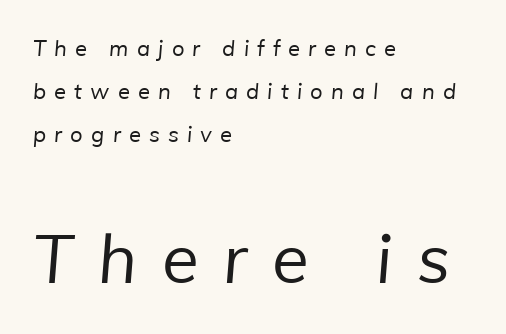
The image shows 67 px regular-weight sans-serif type; set left-aligned, loose line spacing (1.95x), unusually wide letter spacing (+0.37 em), not underlined; the second (bottom) block is 3.05x larger; low stroke contrast and a medium x-height.
